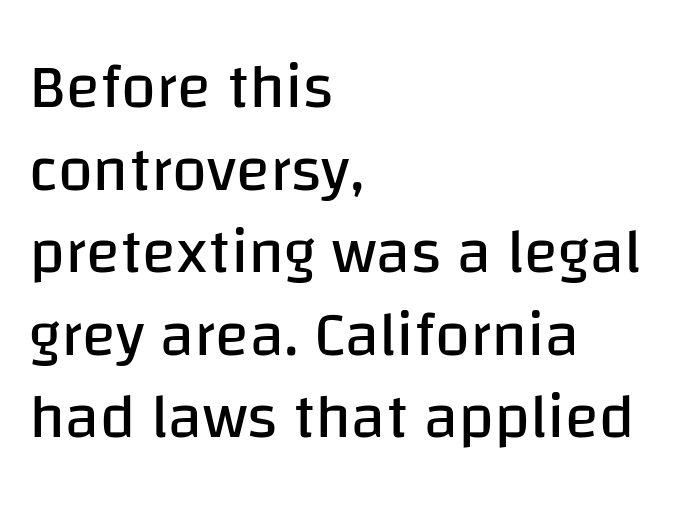
The rendering uses natural spacing where letterforms have individual widths. Decoration check: the copy has no underline. Rendered with straight, roman letterforms. Vertical spacing — default. Short and long lines alike share a common starting point at left.
